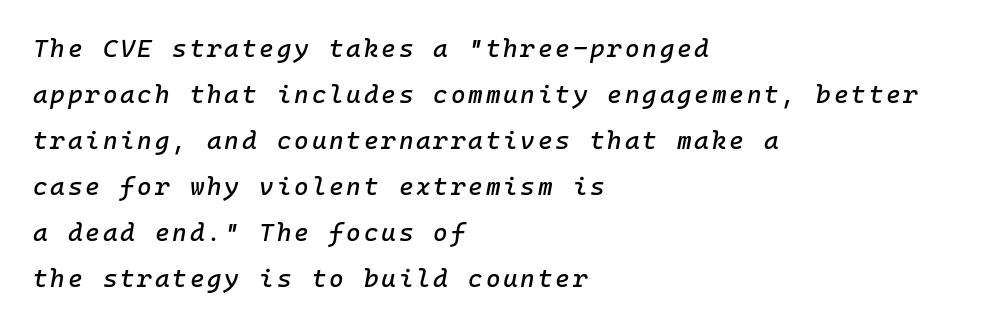
{"italic": "yes", "lean": "right", "slant_degrees": 10, "underline": "no", "align": "left", "line_spacing_ratio": 1.84, "glyph_px": 25}
